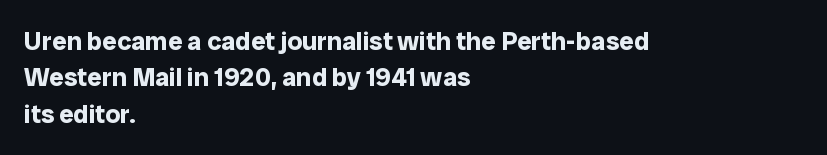
The image shows 26 px bold type, upright; set left-aligned, normal line spacing (1.4x), normal letter spacing, not underlined.
